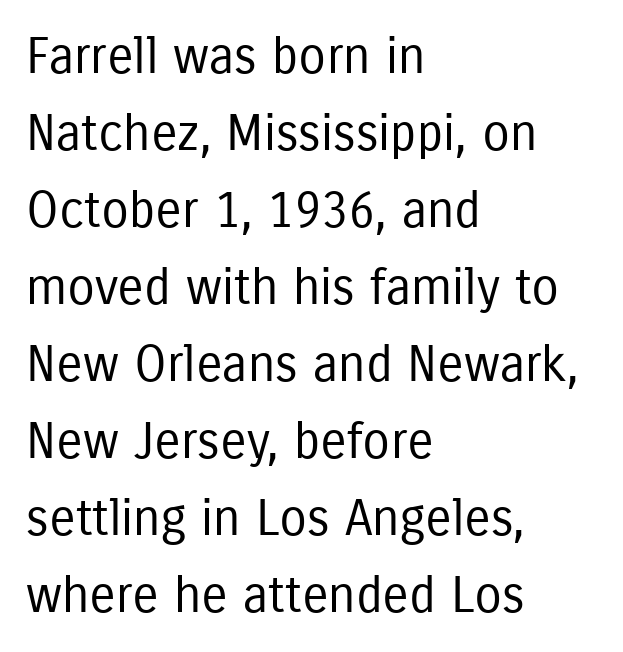
{"serif": "no", "italic": "no", "bold": "no", "weight": "regular", "width": "condensed", "stroke_contrast": "low", "x_height": "medium", "monospaced": "no", "underline": "no", "align": "left", "line_spacing": "normal", "line_spacing_ratio": 1.54, "letter_spacing": "normal", "letter_spacing_em": 0.0, "glyph_px": 50}
